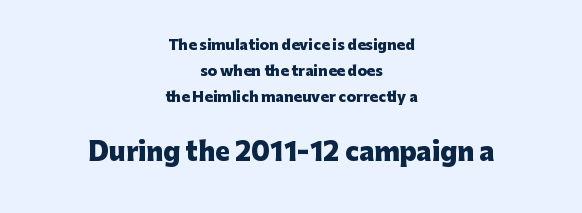
Q: Is the text bold? A: Yes.
Q: Is the text italic (slanted)? A: No, it is upright.
Q: Is the text underlined? A: No.
Q: How is the paragraph aligned? A: Centered.
Q: Is the spacing between letters normal or unusually wide? A: Normal.
Q: Which block of text is set in a larger size, the first (top) or the second (bottom)? A: The second (bottom) one.
